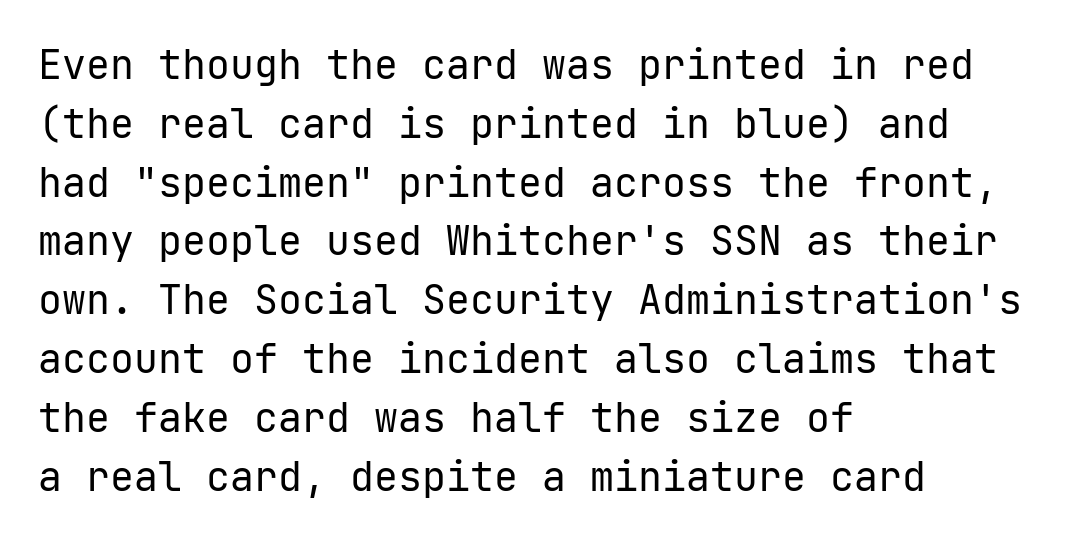
Q: Is the text bold? A: No.
Q: Is the text italic (slanted)? A: No, it is upright.
Q: Is the typeface a serif or a sans-serif typeface? A: Sans-serif.
Q: Is the text underlined? A: No.
Q: How is the paragraph aligned? A: Left-aligned.
Q: Is the spacing between letters normal or unusually wide? A: Normal.
Q: Is the spacing between lines tight, normal or loose? A: Normal.
Q: Width (condensed, normal, or wide)? A: Normal.
Q: Stroke contrast? A: Low.
Q: x-height? A: Medium.
